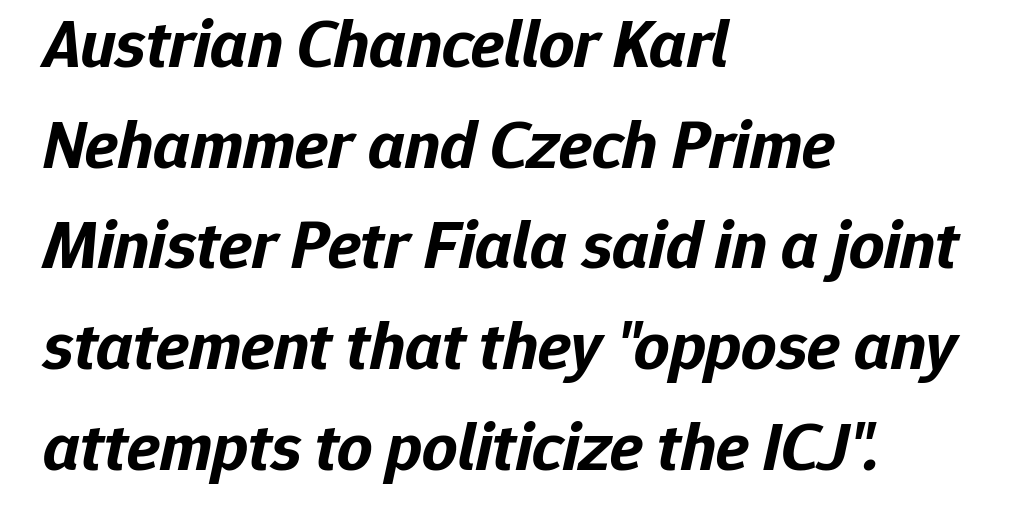
Heavy-handed strokes throughout: this text is bold. The glyphs look as if they've been sheared to an angle. The gaps between neighbouring characters are ordinary and unremarkable. Each letter keeps its own natural width here, so spacing adapts to shape. The zone under the glyphs is completely vacant. One glance says typical: line gaps are just what's usual.
